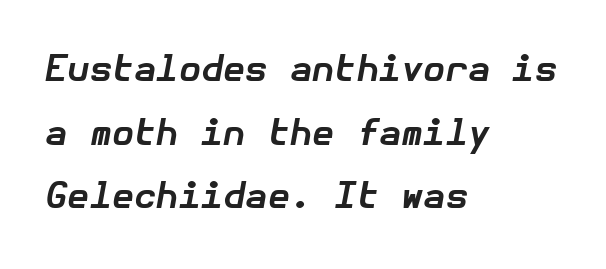
{"italic": "yes", "lean": "right", "slant_degrees": 10, "bold": "yes", "weight": "bold", "width": "normal", "stroke_contrast": "low", "x_height": "medium", "underline": "no", "align": "left", "line_spacing_ratio": 1.77, "letter_spacing": "normal", "letter_spacing_em": 0.0, "glyph_px": 36}
